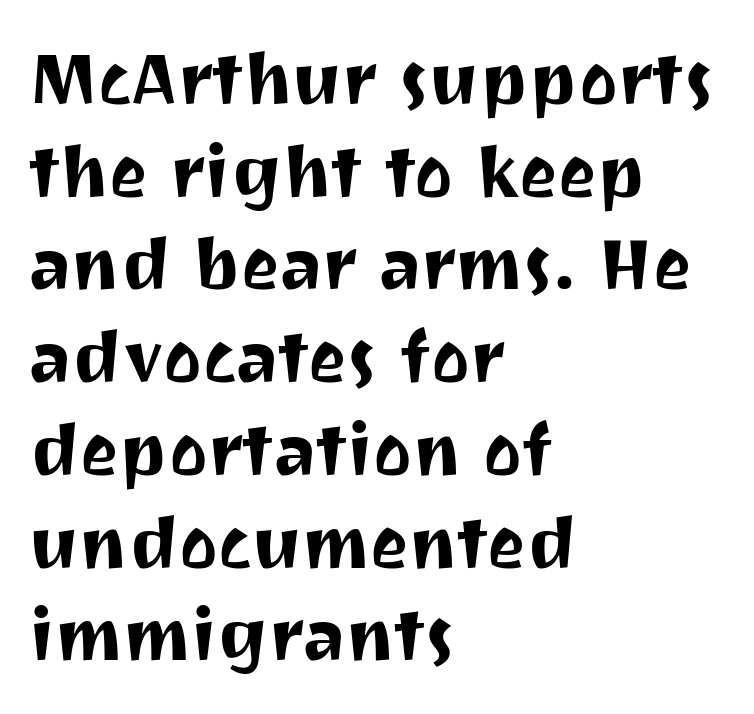
Regular leading. Character widths vary here, with narrow letters taking less room than wide ones. The paragraph has a hard left edge and a soft right edge. Unmarked baselines from the first word to the last. Font category for this specimen: sans-serif.
